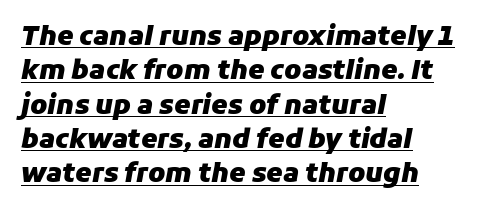
Q: Is the text bold? A: Yes.
Q: Is the text italic (slanted)? A: Yes, it leans right by about 11 degrees.
Q: Is the text underlined? A: Yes.
Q: How is the paragraph aligned? A: Left-aligned.
Q: Is the spacing between letters normal or unusually wide? A: Normal.
Q: Is the spacing between lines tight, normal or loose? A: Normal.
